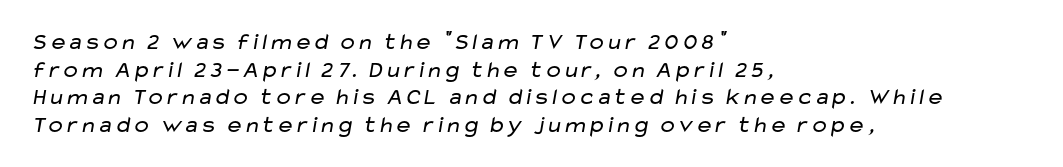
Q: Is the text bold? A: No.
Q: Is the text underlined? A: No.
Q: How is the paragraph aligned? A: Left-aligned.
Q: Is the spacing between letters normal or unusually wide? A: Normal.
